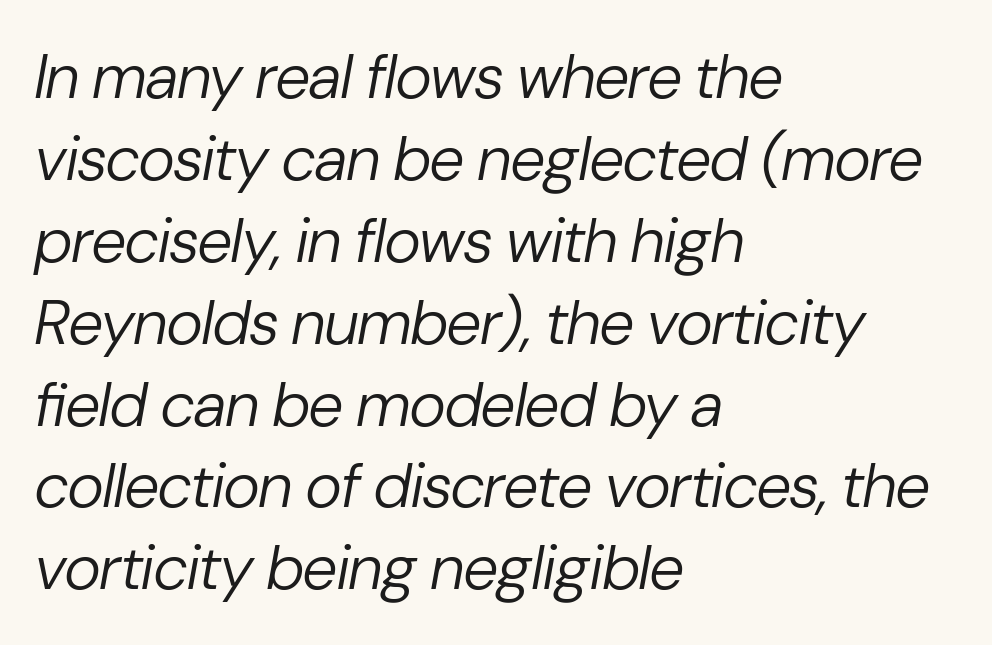
The image shows 63 px regular-weight type, italic (leaning right); set left-aligned, normal line spacing (1.3x), normal letter spacing, not underlined; low stroke contrast and a medium x-height.
